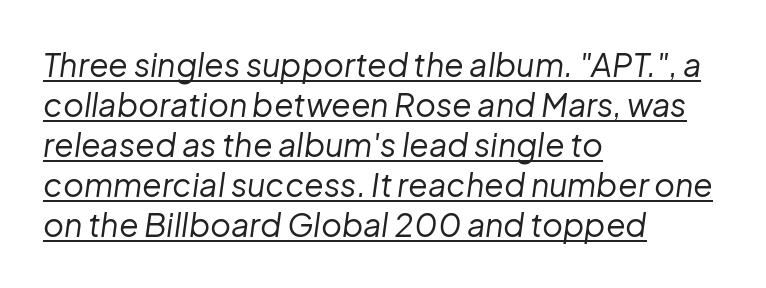
Q: Is the text bold? A: No.
Q: Is the text italic (slanted)? A: Yes, it leans right by about 8 degrees.
Q: Is the text underlined? A: Yes.
Q: How is the paragraph aligned? A: Left-aligned.
Q: Is the spacing between letters normal or unusually wide? A: Normal.
Q: Is the spacing between lines tight, normal or loose? A: Normal.
Q: Width (condensed, normal, or wide)? A: Normal.
Q: Stroke contrast? A: Low.
Q: x-height? A: Medium.
Q: Monospaced? A: No.
